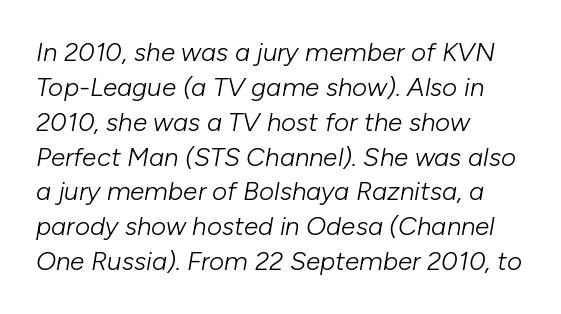
Q: Is the text bold? A: No.
Q: Is the text italic (slanted)? A: Yes, it leans right by about 10 degrees.
Q: Is the text underlined? A: No.
Q: How is the paragraph aligned? A: Left-aligned.
Q: Is the spacing between letters normal or unusually wide? A: Normal.
Q: Is the spacing between lines tight, normal or loose? A: Normal.
